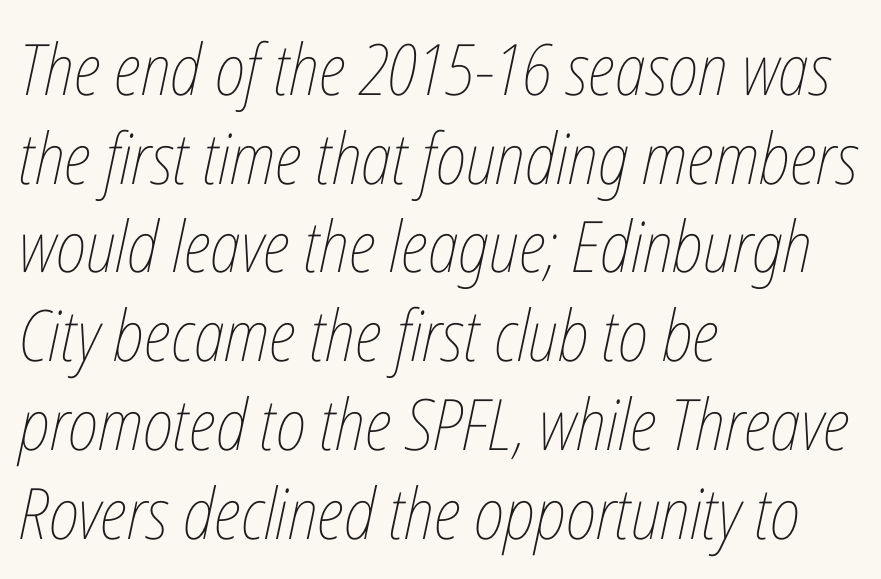
The image shows 71 px thin, condensed type, italic (leaning right); set left-aligned, normal line spacing (1.25x), normal letter spacing, not underlined; low stroke contrast and a medium x-height.
